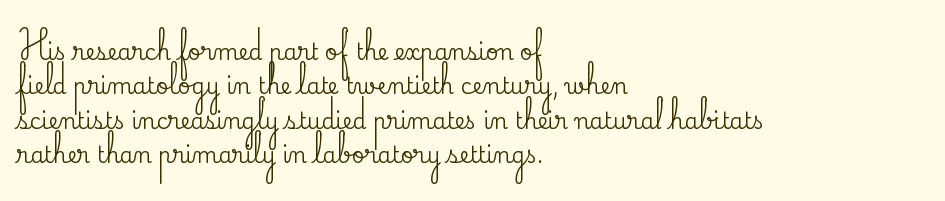
{"italic": "no", "underline": "no", "align": "left", "line_spacing": "normal", "line_spacing_ratio": 1.56, "letter_spacing": "normal", "letter_spacing_em": 0.0, "glyph_px": 22}
